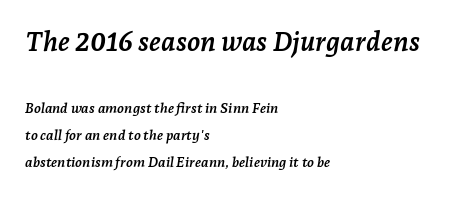
{"italic": "yes", "lean": "right", "slant_degrees": 7, "bold": "yes", "underline": "no", "align": "left", "line_spacing": "loose", "line_spacing_ratio": 1.94, "letter_spacing": "normal", "letter_spacing_em": 0.0, "larger_block": "first", "size_ratio": 1.93, "glyph_px": 27}
